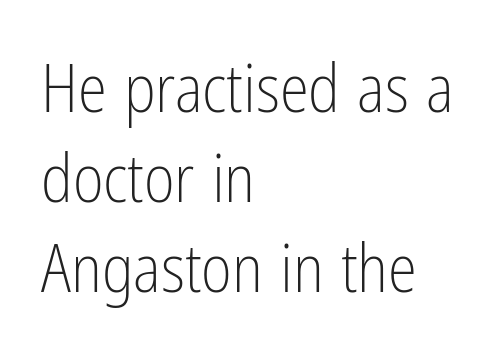
The image shows 66 px light, condensed sans-serif type, upright; set left-aligned, normal line spacing (1.36x), normal letter spacing, not underlined; low stroke contrast and a medium x-height.
